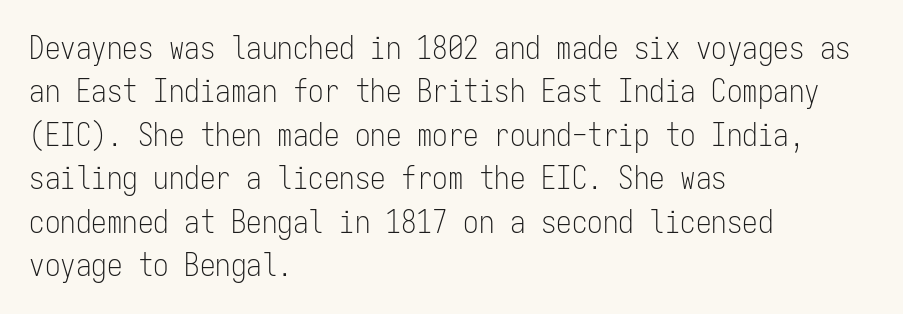
Q: Is the text bold? A: No.
Q: Is the text italic (slanted)? A: No, it is upright.
Q: Is the typeface a serif or a sans-serif typeface? A: Sans-serif.
Q: Is the text underlined? A: No.
Q: How is the paragraph aligned? A: Left-aligned.
Q: Is the spacing between letters normal or unusually wide? A: Normal.
Q: Is the spacing between lines tight, normal or loose? A: Normal.
Q: Width (condensed, normal, or wide)? A: Condensed.
Q: Stroke contrast? A: Low.
Q: x-height? A: Medium.
Q: Monospaced? A: Yes.
